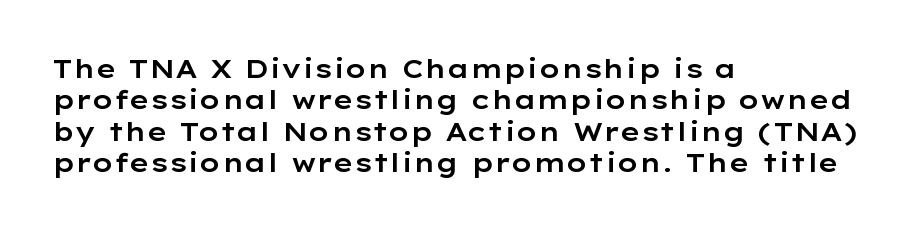
Q: Is the text italic (slanted)? A: No, it is upright.
Q: Is the text underlined? A: No.
Q: How is the paragraph aligned? A: Left-aligned.
Q: Is the spacing between letters normal or unusually wide? A: Normal.
